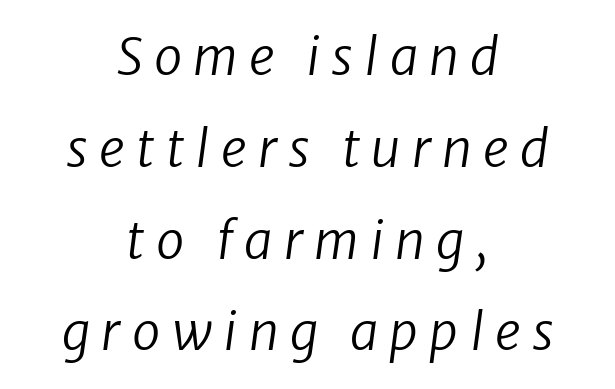
Q: Is the text bold? A: No.
Q: Is the text italic (slanted)? A: Yes, it leans right by about 8 degrees.
Q: Is the text underlined? A: No.
Q: How is the paragraph aligned? A: Centered.
Q: Is the spacing between letters normal or unusually wide? A: Unusually wide.
Q: Width (condensed, normal, or wide)? A: Normal.
Q: Stroke contrast? A: Low.
Q: x-height? A: Medium.
Q: Monospaced? A: No.
